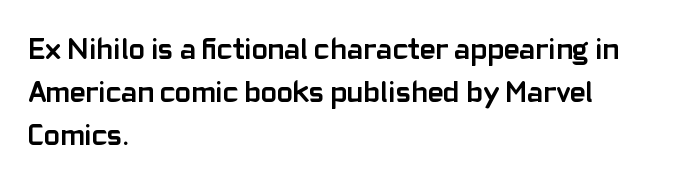
The glyphs are unaccompanied by any horizontal stroke below them. The line texture is even and compact thanks to regular tracking. These lines are set flush left with a ragged right edge. Plenty of ink on the page — the face is bold. Each letter's strokes conclude bluntly, with no projecting serifs. The designer left line spacing at the default.
